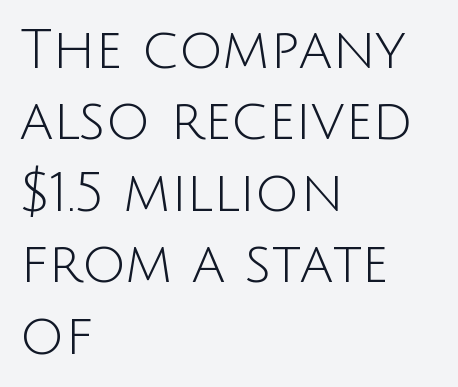
The image shows 55 px light sans-serif type, upright; set left-aligned, normal line spacing (1.3x), normal letter spacing, not underlined; low stroke contrast and a large x-height.
